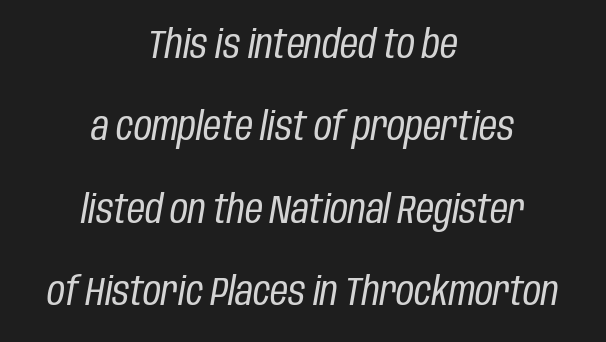
The image shows 39 px regular-weight, condensed type, italic (leaning right); set centered, loose line spacing (2.11x), normal letter spacing, not underlined; low stroke contrast and a large x-height.
